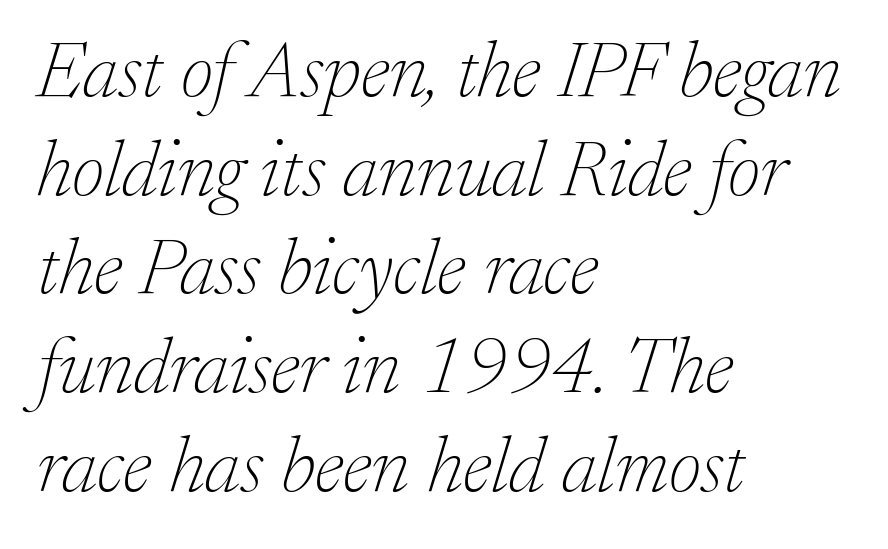
The image shows 79 px thin serif type, italic (leaning right); set left-aligned, normal line spacing (1.25x), normal letter spacing, not underlined; low stroke contrast and a medium x-height.
